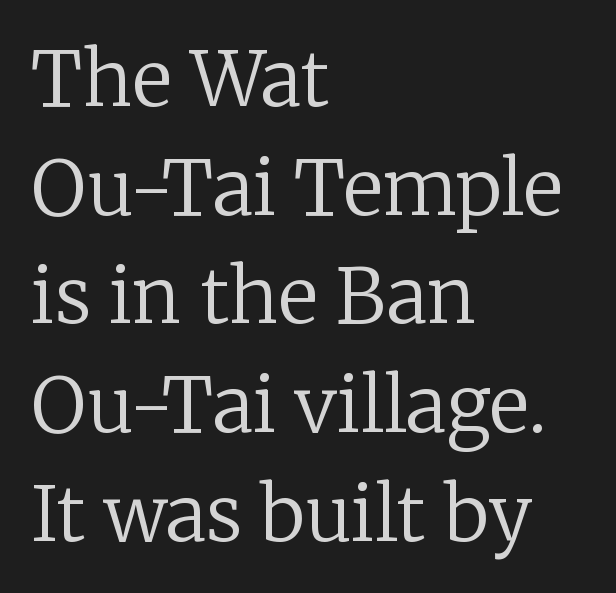
Q: Is the text bold? A: No.
Q: Is the text italic (slanted)? A: No, it is upright.
Q: Is the typeface a serif or a sans-serif typeface? A: Serif.
Q: Is the text underlined? A: No.
Q: How is the paragraph aligned? A: Left-aligned.
Q: Is the spacing between letters normal or unusually wide? A: Normal.
Q: Is the spacing between lines tight, normal or loose? A: Normal.
Q: Width (condensed, normal, or wide)? A: Normal.
Q: Stroke contrast? A: Low.
Q: x-height? A: Medium.
Q: Monospaced? A: No.
